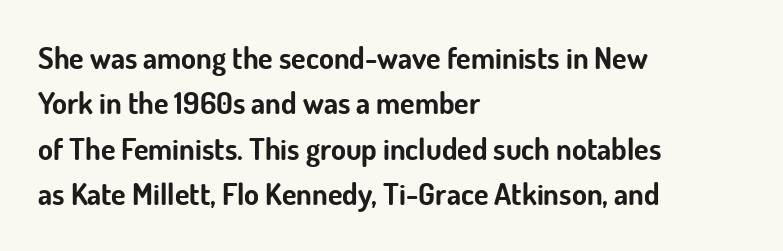
{"serif": "no", "italic": "no", "bold": "yes", "weight": "bold", "width": "normal", "stroke_contrast": "low", "x_height": "small", "monospaced": "no", "underline": "no", "align": "left", "line_spacing": "normal", "line_spacing_ratio": 1.51, "letter_spacing": "normal", "letter_spacing_em": 0.0, "glyph_px": 30}
